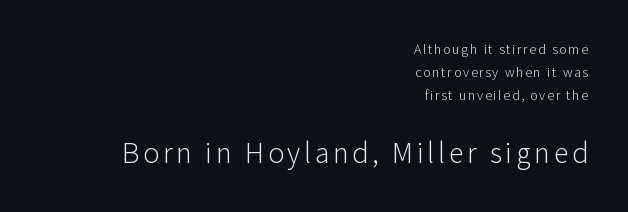
{"serif": "no", "italic": "no", "bold": "no", "weight": "light", "width": "normal", "stroke_contrast": "low", "x_height": "medium", "monospaced": "no", "underline": "no", "align": "right", "line_spacing": "normal", "line_spacing_ratio": 1.64, "larger_block": "second", "size_ratio": 2.14, "glyph_px": 30}
